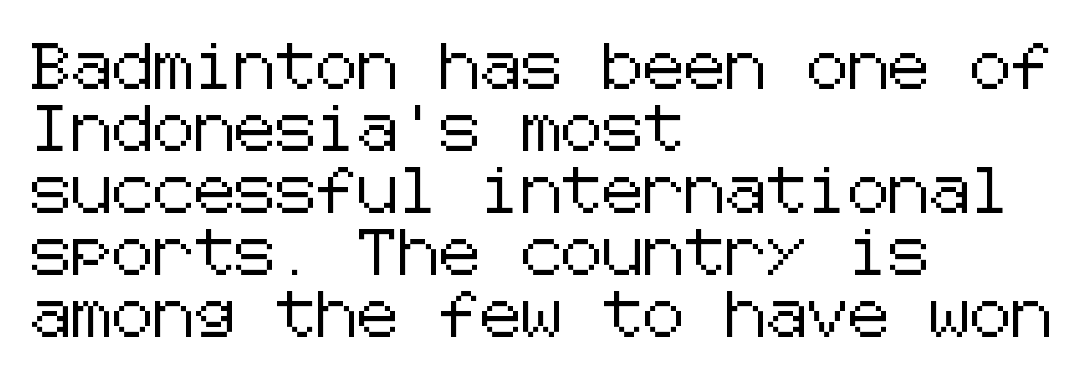
The image shows 46 px sans-serif type, upright; set left-aligned, normal line spacing (1.35x), normal letter spacing, not underlined; low stroke contrast and a medium x-height.
